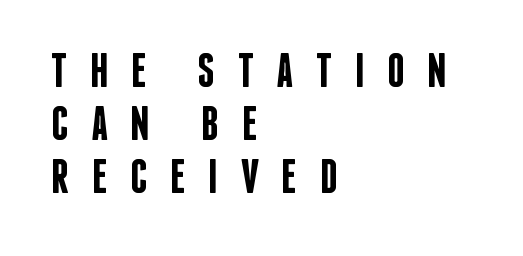
Cramped leading. Every character sits straight up, as roman type does. The space directly below the letters is spotless. Each line starts at the same left margin while the right side varies.
